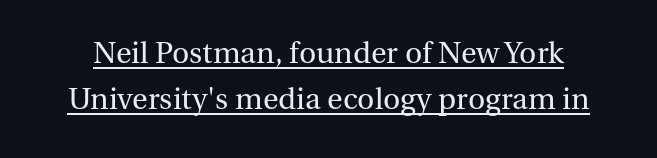
The image shows 30 px regular-weight serif type, upright; set normal line spacing (1.54x), normal letter spacing, underlined; medium stroke contrast and a medium x-height.
